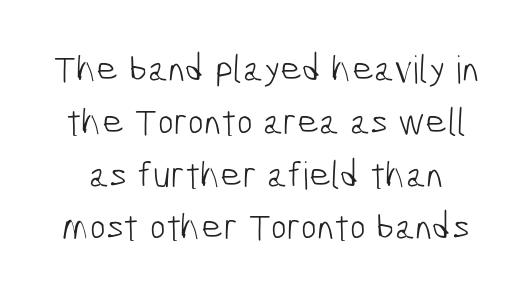
The image shows 38 px light, condensed sans-serif type; set normal line spacing (1.39x), normal letter spacing, not underlined; low stroke contrast and a medium x-height.
